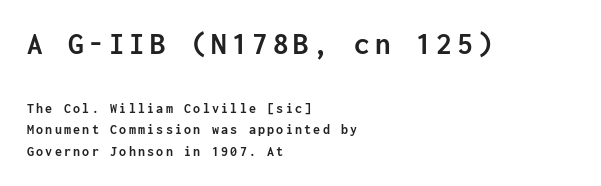
The image shows 31 px semibold sans-serif type, upright, monospaced; set left-aligned, normal line spacing (1.54x), not underlined; the first (top) block is 2.21x larger; low stroke contrast and a medium x-height.
